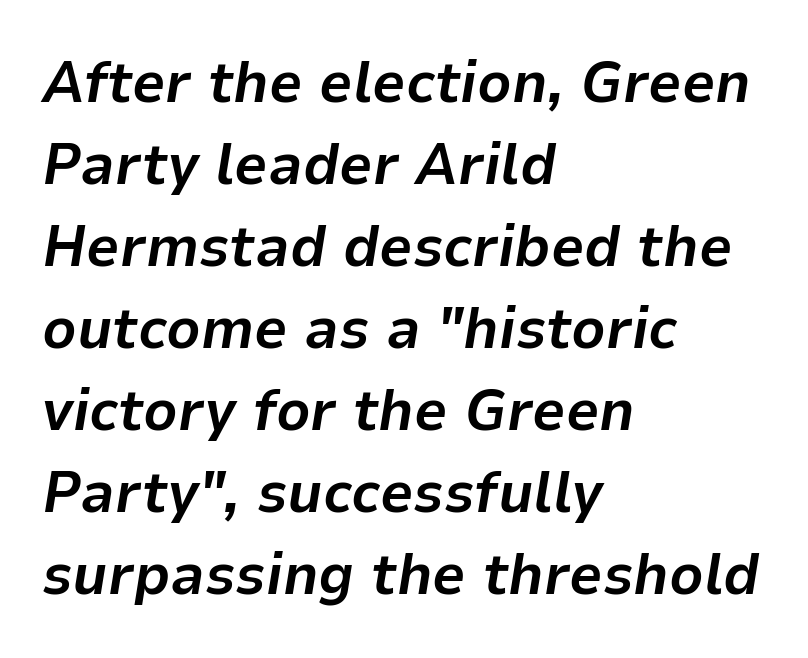
A clean baseline with only descenders dipping below it. Observe the ordinary spacing: letters are neighbours, not strangers. It's the slanting kind of type. The typesetting leans heavy: a genuine bold.
